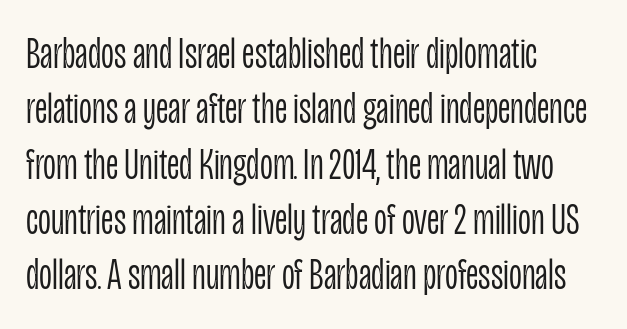
The image shows 45 px light, condensed sans-serif type, upright; set left-aligned, line spacing 1.23x, normal letter spacing, not underlined; low stroke contrast and a large x-height.
